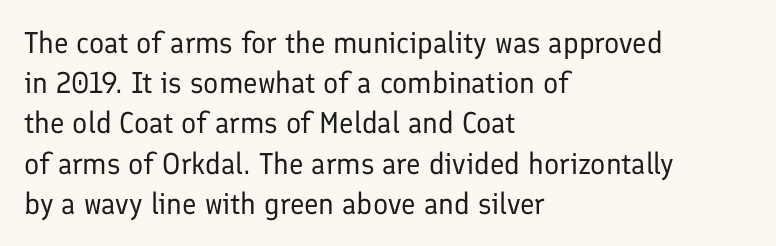
The image shows 30 px regular-weight sans-serif type, upright; set left-aligned, normal line spacing (1.34x), normal letter spacing, not underlined; low stroke contrast and a medium x-height.
